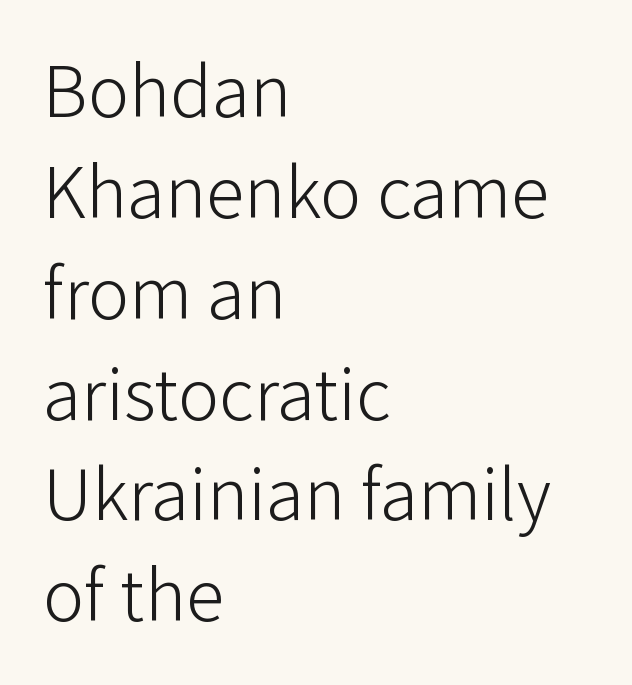
Q: Is the text bold? A: No.
Q: Is the text italic (slanted)? A: No, it is upright.
Q: Is the typeface a serif or a sans-serif typeface? A: Sans-serif.
Q: Is the text underlined? A: No.
Q: How is the paragraph aligned? A: Left-aligned.
Q: Is the spacing between letters normal or unusually wide? A: Normal.
Q: Is the spacing between lines tight, normal or loose? A: Normal.
Q: Width (condensed, normal, or wide)? A: Normal.
Q: Stroke contrast? A: Low.
Q: x-height? A: Medium.
Q: Monospaced? A: No.
